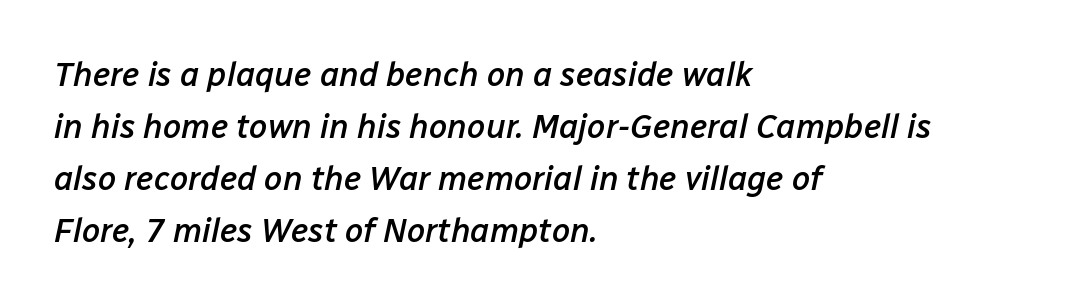
When letters slant like this, we call the style italic. These lines keep a tight, regular rhythm from letter to letter. Just letters on the line, the space beneath them empty. The font is running at a semibold setting, under full bold.
